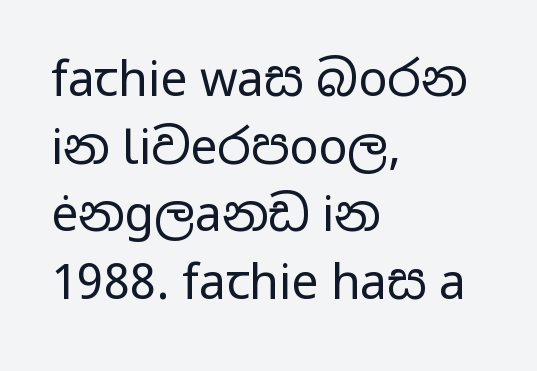
Q: Is the text bold? A: No.
Q: Is the text italic (slanted)? A: No, it is upright.
Q: Is the typeface a serif or a sans-serif typeface? A: Sans-serif.
Q: Is the text underlined? A: No.
Q: How is the paragraph aligned? A: Left-aligned.
Q: Is the spacing between letters normal or unusually wide? A: Normal.
Q: Is the spacing between lines tight, normal or loose? A: Normal.
Q: Width (condensed, normal, or wide)? A: Wide.
Q: Stroke contrast? A: Low.
Q: x-height? A: Medium.
Q: Monospaced? A: No.
